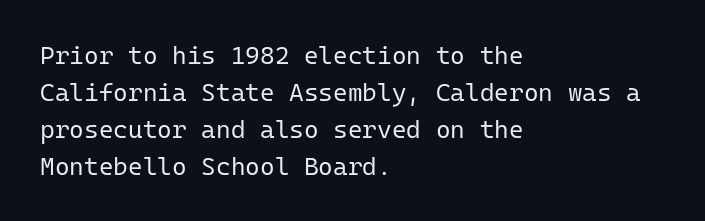
The image shows 25 px text type, upright; set left-aligned, normal line spacing (1.48x), normal letter spacing, not underlined.
